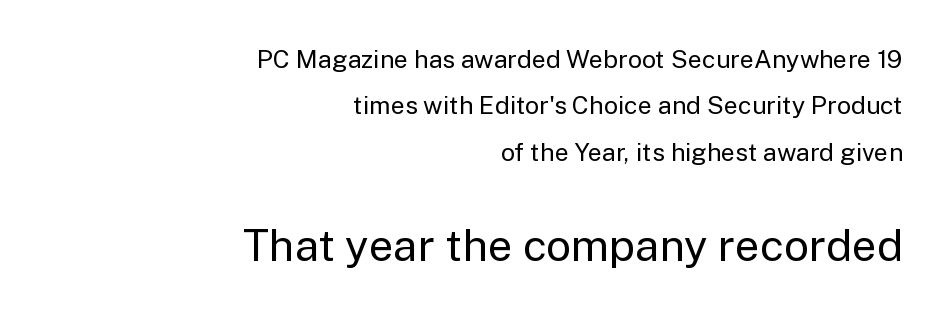
{"serif": "no", "italic": "no", "bold": "no", "weight": "regular", "width": "normal", "stroke_contrast": "low", "x_height": "medium", "monospaced": "no", "underline": "no", "align": "right", "line_spacing_ratio": 1.86, "letter_spacing": "normal", "letter_spacing_em": 0.0, "larger_block": "second", "size_ratio": 1.76, "glyph_px": 44}
